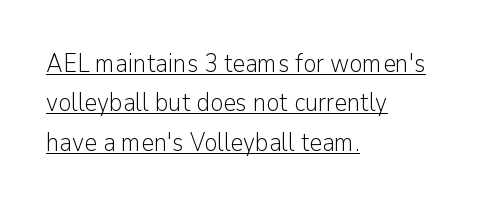
If you drew a line through each stem, it would be perfectly vertical. Reading down the column, the eye jumps a familiar distance to each next line. The strokes carry an ordinary text weight at most. Looks like someone drew a line under every word here. Is the letter spacing exaggerated? No — it looks like the ordinary default. Notice how the passage keeps a crisp vertical edge on the left only.
